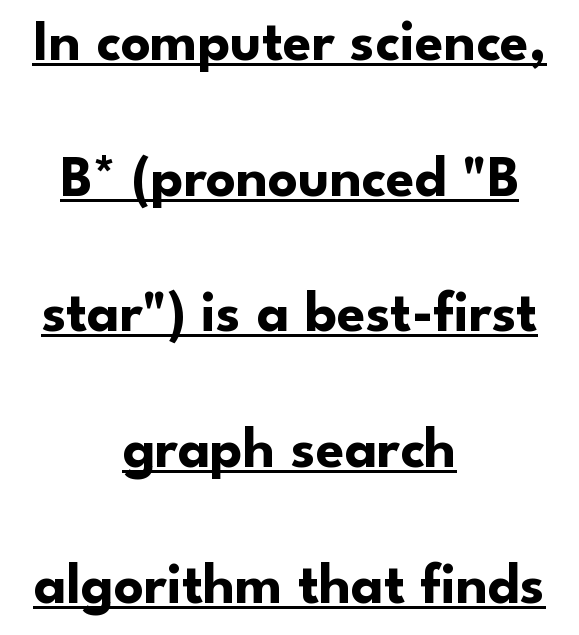
What kind of face is this? One without serifs — a sans. This sample uses plain, unmodified letter spacing. Caption: multi-line text, centered on the measure. One glance says open: line gaps are wider than usual. Does a line run under the words? Yes, clearly. Designer's note — italics off, roman on.
